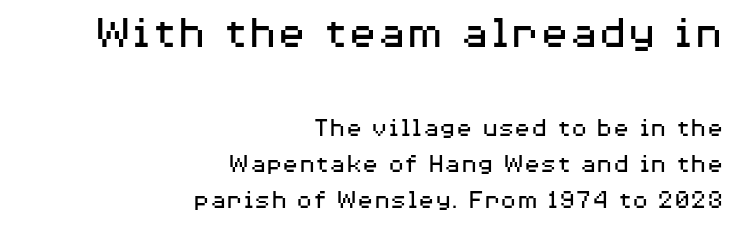
These lines are rendered in a variable-pitch font. If you drew a ruler down the right edge, every line would touch it. A bare baseline throughout the passage. Nope, not italic — everything's standing straight.
